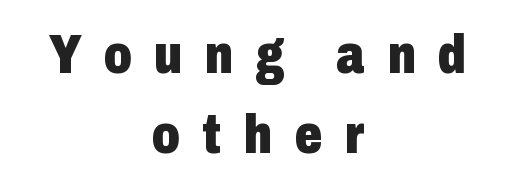
Q: Is the text bold? A: Yes.
Q: Is the text italic (slanted)? A: No, it is upright.
Q: Is the typeface a serif or a sans-serif typeface? A: Sans-serif.
Q: Is the text underlined? A: No.
Q: How is the paragraph aligned? A: Centered.
Q: Is the spacing between letters normal or unusually wide? A: Unusually wide.
Q: Is the spacing between lines tight, normal or loose? A: Normal.
Q: Width (condensed, normal, or wide)? A: Condensed.
Q: Stroke contrast? A: Low.
Q: x-height? A: Medium.
Q: Monospaced? A: No.
